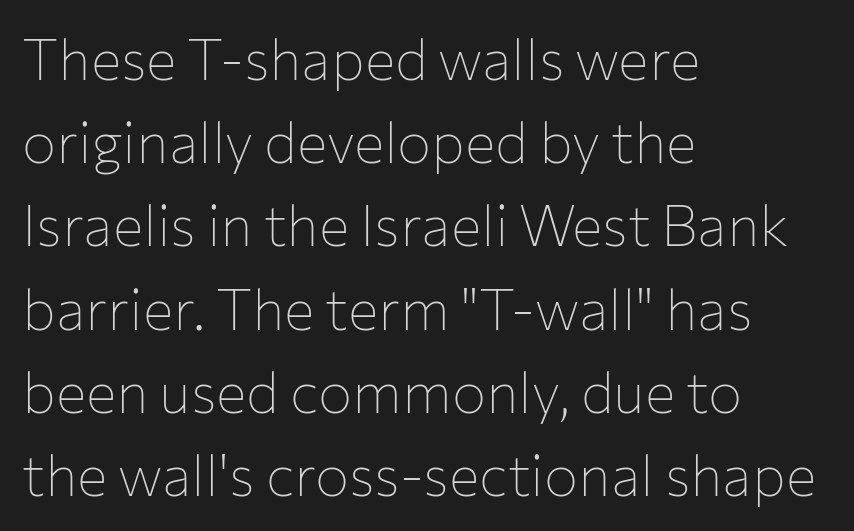
The image shows 57 px thin sans-serif type, upright; set left-aligned, normal line spacing (1.46x), normal letter spacing, not underlined; low stroke contrast and a medium x-height.
